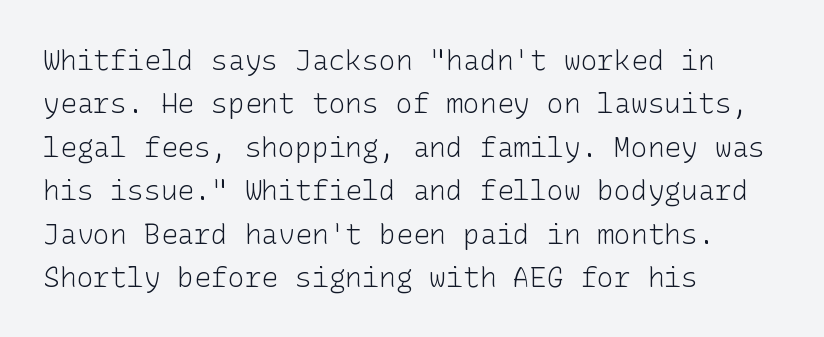
Q: Is the text bold? A: No.
Q: Is the text italic (slanted)? A: No, it is upright.
Q: Is the typeface a serif or a sans-serif typeface? A: Sans-serif.
Q: Is the text underlined? A: No.
Q: How is the paragraph aligned? A: Left-aligned.
Q: Is the spacing between letters normal or unusually wide? A: Normal.
Q: Is the spacing between lines tight, normal or loose? A: Normal.
Q: Width (condensed, normal, or wide)? A: Normal.
Q: Stroke contrast? A: Low.
Q: x-height? A: Medium.
